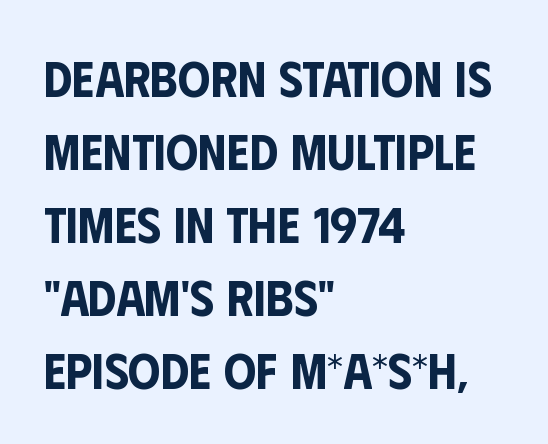
The font family rendered here belongs to the sans-serif group. Line spacing here is normal. Students, note that the glyphs here touch the page at normal intervals. Here the designer chose a conventional face with non-uniform glyph widths.
